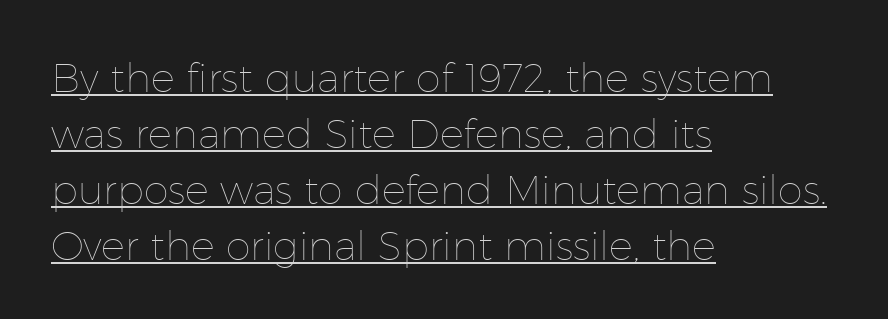
You could not count columns in this text — the font is proportionally spaced. Compared with typical paragraphs, the rows here are spaced about the same. These lines were composed using upright roman letters. Glance below the letters and you will spot a drawn line. Is the stroke heavy? The answer is a plain regular-or-lighter.
